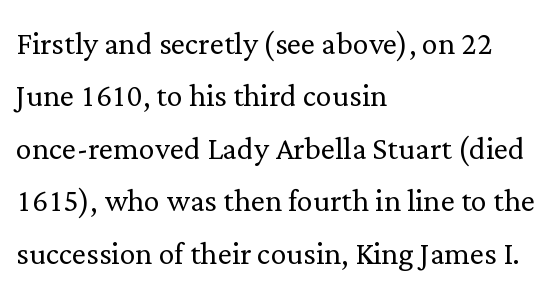
A clean baseline with only descenders dipping below it. The typeface chosen for these lines features serifs. The letterforms sit shoulder to shoulder at normal distance. The typesetting does not lean heavy: it is not bold.
